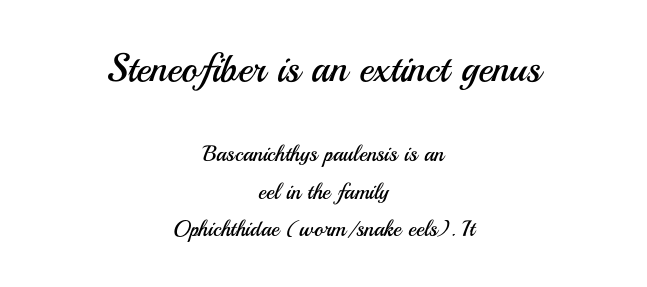
{"serif": "no", "bold": "no", "weight": "regular", "width": "normal", "stroke_contrast": "medium", "x_height": "small", "monospaced": "no", "underline": "no", "align": "center", "line_spacing": "normal", "line_spacing_ratio": 1.7, "letter_spacing": "normal", "letter_spacing_em": 0.0, "larger_block": "first", "size_ratio": 1.77, "glyph_px": 39}
